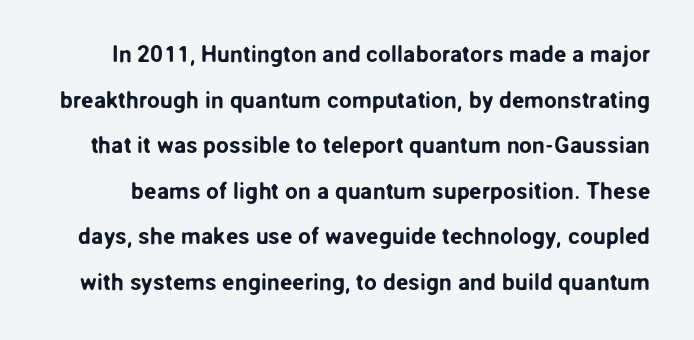
You can tell it's not italic because the verticals are truly vertical. Compared with typical paragraphs, the rows here are farther apart. Unmarked baselines from the first word to the last. Observe the ordinary spacing: letters are neighbours, not strangers.
